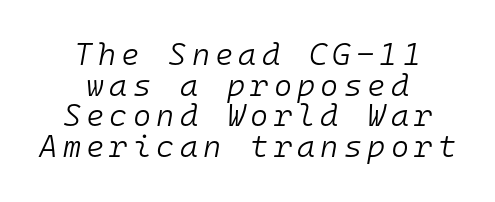
The image shows 31 px light type, italic (leaning right), monospaced; set centered, tight line spacing (0.99x), not underlined; low stroke contrast and a medium x-height.
